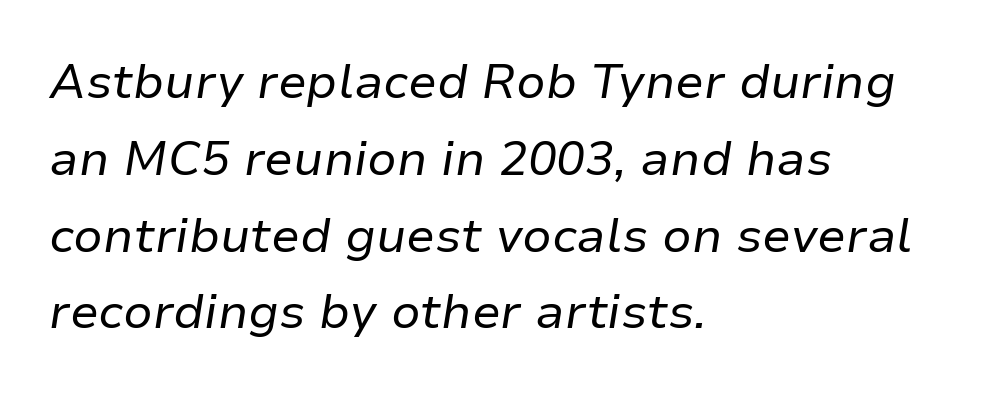
{"italic": "yes", "lean": "right", "slant_degrees": 9, "bold": "no", "weight": "regular", "width": "normal", "stroke_contrast": "low", "x_height": "medium", "monospaced": "no", "underline": "no", "align": "left", "line_spacing": "normal", "line_spacing_ratio": 1.6, "letter_spacing": "normal", "letter_spacing_em": 0.0, "glyph_px": 48}
